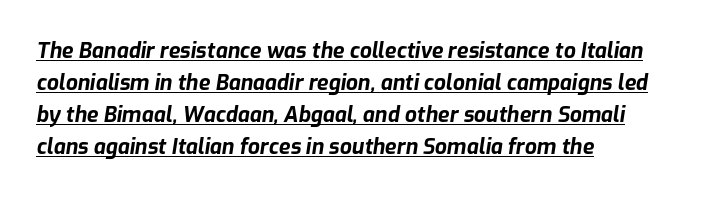
The image shows 21 px bold type, italic (leaning right); set left-aligned, normal line spacing (1.52x), normal letter spacing, underlined.
